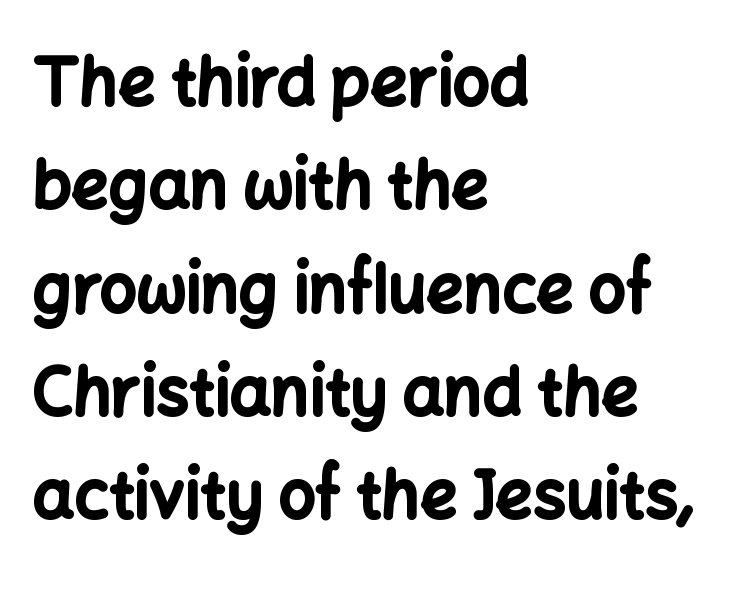
Ascenders rise straight up at ninety degrees. The passage shown has conventional tracking throughout. Is this a sans? Yes — the strokes have no serifs. All the whitespace from short lines collects on the right. The line-height multiplier appears to be the usual default. Varying glyph widths throughout — classic text-font behaviour.
